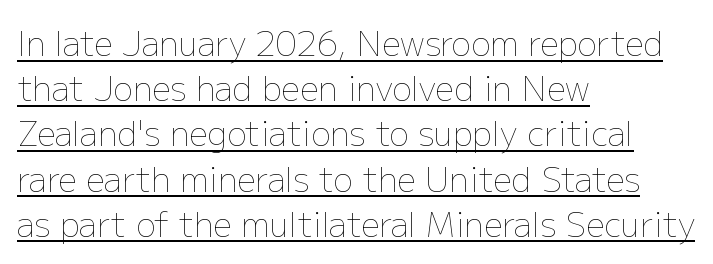
Q: Is the text bold? A: No.
Q: Is the text italic (slanted)? A: No, it is upright.
Q: Is the text underlined? A: Yes.
Q: How is the paragraph aligned? A: Left-aligned.
Q: Is the spacing between letters normal or unusually wide? A: Normal.
Q: Is the spacing between lines tight, normal or loose? A: Normal.
Q: Width (condensed, normal, or wide)? A: Normal.
Q: Stroke contrast? A: Low.
Q: x-height? A: Medium.
Q: Monospaced? A: No.
